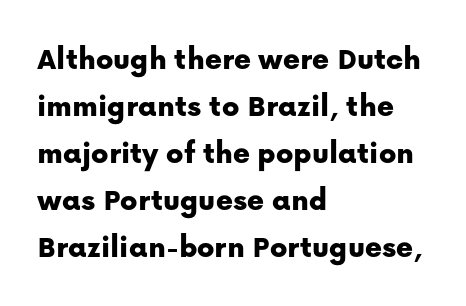
The image shows 32 px sans-serif type, upright; set left-aligned, normal line spacing (1.47x), normal letter spacing, not underlined; low stroke contrast and a medium x-height.
